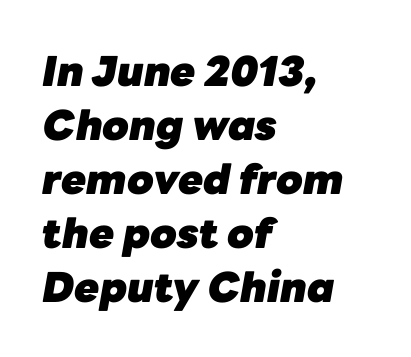
{"italic": "yes", "lean": "right", "slant_degrees": 10, "bold": "yes", "weight": "heavy", "width": "normal", "stroke_contrast": "low", "x_height": "medium", "monospaced": "no", "underline": "no", "align": "left", "line_spacing": "normal", "line_spacing_ratio": 1.32, "letter_spacing": "normal", "letter_spacing_em": 0.0, "glyph_px": 41}
